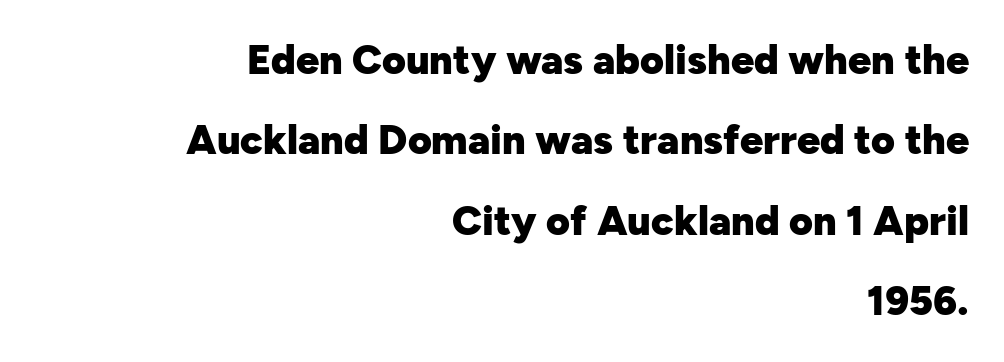
The image shows 41 px heavy sans-serif type, upright; set right-aligned, loose line spacing (1.96x), normal letter spacing, not underlined; low stroke contrast and a medium x-height.
